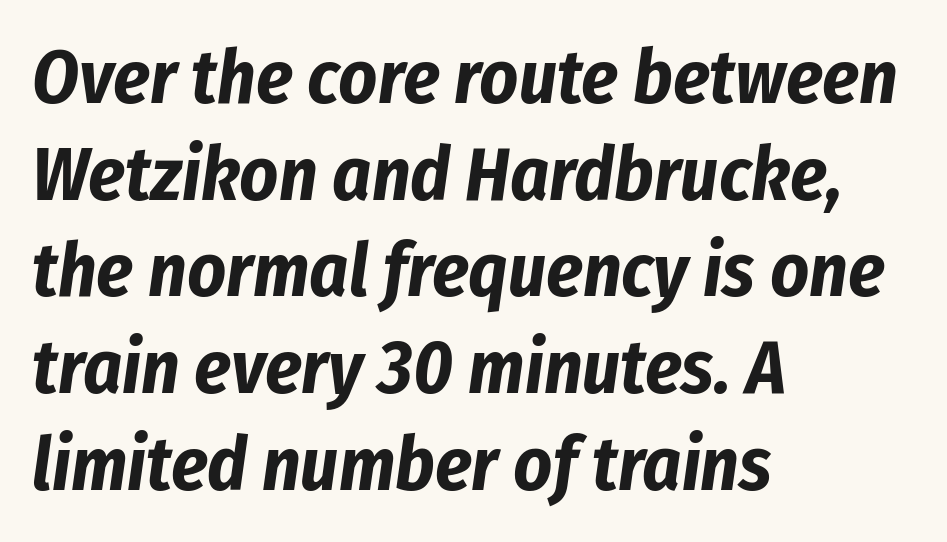
The image shows 75 px bold, condensed type, italic (leaning right); set left-aligned, normal line spacing (1.29x), normal letter spacing, not underlined; low stroke contrast and a medium x-height.
